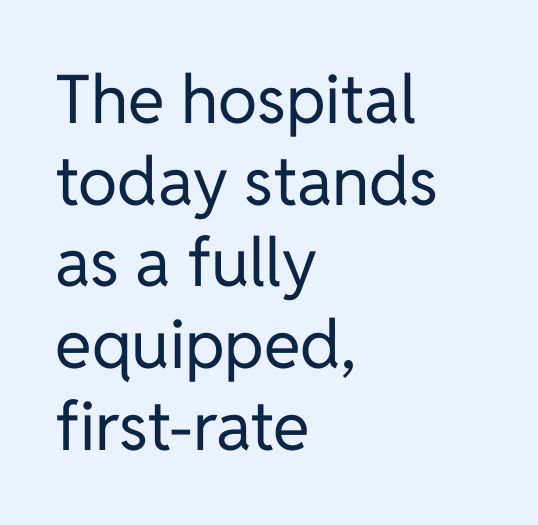
The image shows 67 px regular-weight sans-serif type, upright; set left-aligned, line spacing 1.22x, normal letter spacing, not underlined; low stroke contrast and a medium x-height.
